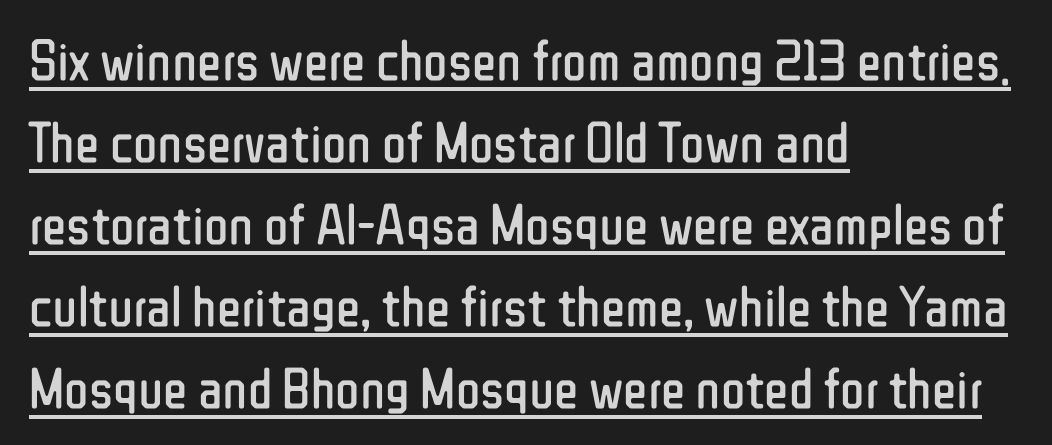
Counters stay open thanks to moderate or lighter strokes. The paragraph shown leans on its left margin. Words appear dense and cohesive because spacing is normal. In terms of letterform style, serifs are entirely absent. Underlining? Definitely there. The rendering uses natural spacing where letterforms have individual widths.
